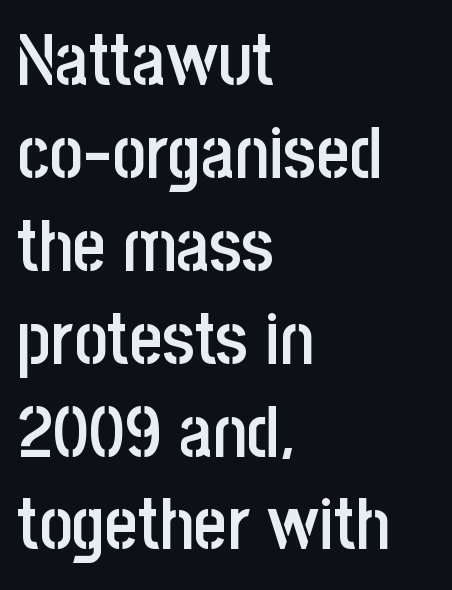
The image shows 72 px semibold, condensed sans-serif type, upright; set left-aligned, normal line spacing (1.29x), normal letter spacing, not underlined; low stroke contrast and a large x-height.
